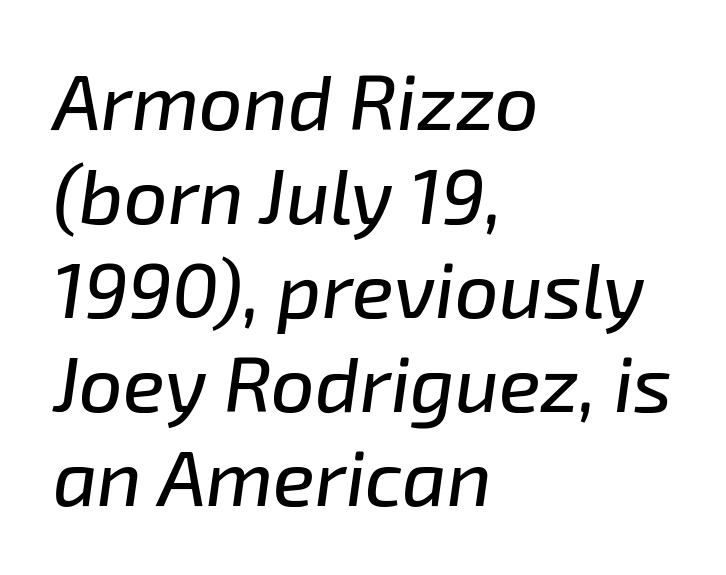
Q: Is the text italic (slanted)? A: Yes, it leans right by about 8 degrees.
Q: Is the text underlined? A: No.
Q: How is the paragraph aligned? A: Left-aligned.
Q: Is the spacing between letters normal or unusually wide? A: Normal.
Q: Width (condensed, normal, or wide)? A: Normal.
Q: Stroke contrast? A: Low.
Q: x-height? A: Medium.
Q: Monospaced? A: No.
